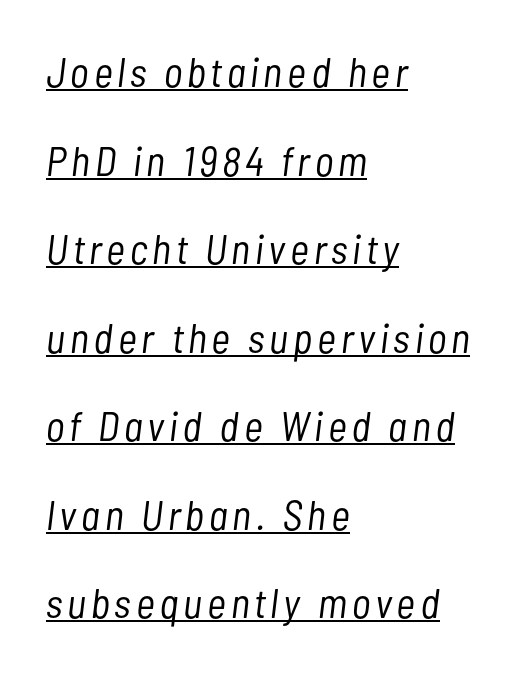
{"italic": "yes", "lean": "right", "slant_degrees": 7, "bold": "no", "weight": "light", "width": "condensed", "stroke_contrast": "low", "x_height": "medium", "monospaced": "no", "underline": "yes", "align": "left", "line_spacing": "loose", "line_spacing_ratio": 2.16, "glyph_px": 41}
